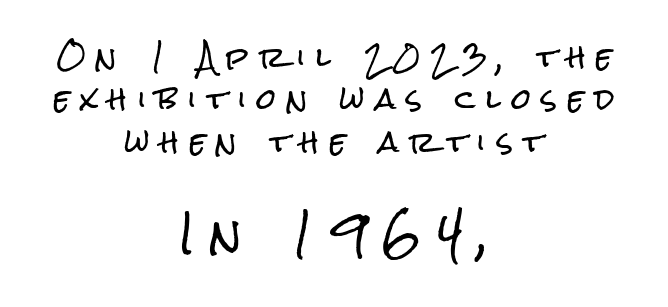
The rendering positions every line midway between the sides. The rendering uses natural spacing where letterforms have individual widths. Descenders hang freely into open space. Rows of type keep a routine distance in the vertical direction.
